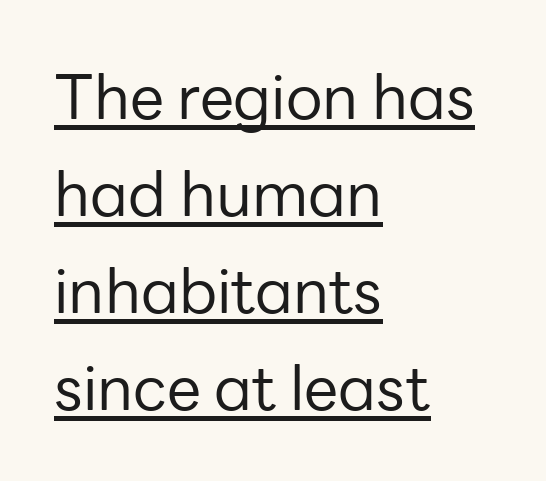
{"serif": "no", "italic": "no", "bold": "no", "weight": "regular", "width": "normal", "stroke_contrast": "low", "x_height": "medium", "monospaced": "no", "underline": "yes", "align": "left", "line_spacing": "normal", "line_spacing_ratio": 1.59, "letter_spacing": "normal", "letter_spacing_em": 0.0, "glyph_px": 61}
